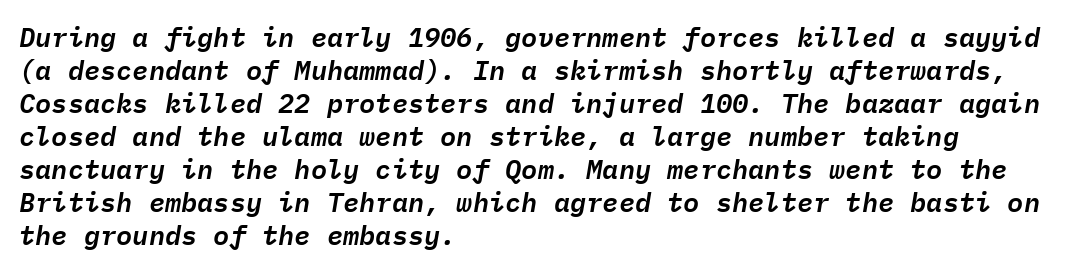
Tracking here is standard; glyphs follow each other at the usual distance. Unmarked baselines from the first word to the last. Is the block centered? No — it sits flush against the left margin. An italicized treatment has been applied to the whole sample.
